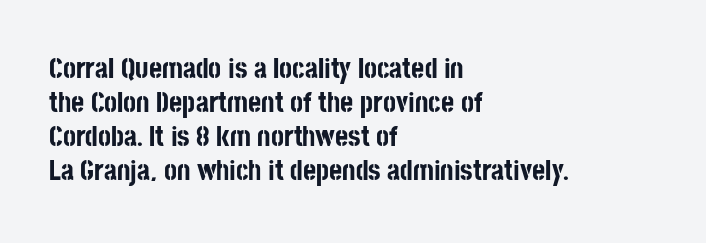
Unlike italic type, these characters show no tilt at all. Serif or sans? Sans — the stroke terminals are bare. The area under the type is left untouched. The rag falls on the right side of this text block.
